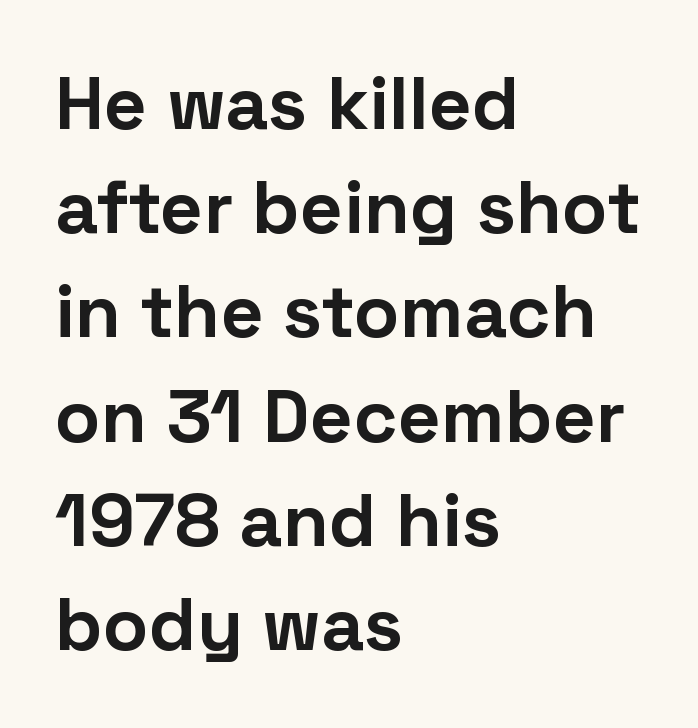
The image shows 75 px bold sans-serif type, upright; set left-aligned, normal line spacing (1.39x), normal letter spacing, not underlined; low stroke contrast and a medium x-height.
